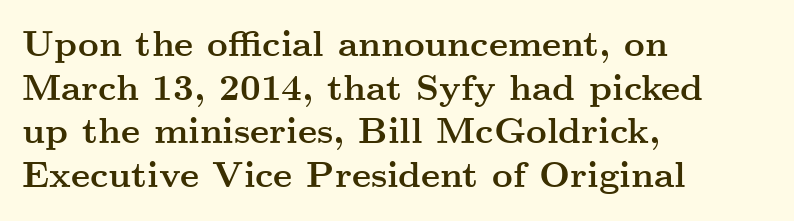
The image shows 36 px semibold, wide serif type, upright; set left-aligned, line spacing 1.21x, normal letter spacing, not underlined; medium stroke contrast and a small x-height.
